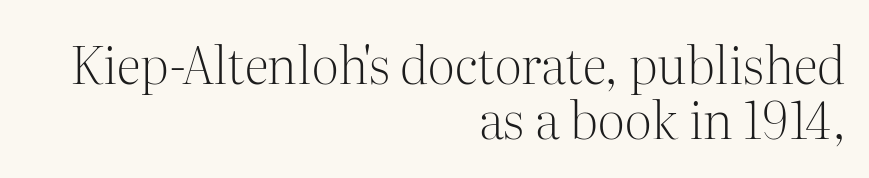
Q: Is the text bold? A: No.
Q: Is the text italic (slanted)? A: No, it is upright.
Q: Is the typeface a serif or a sans-serif typeface? A: Serif.
Q: Is the text underlined? A: No.
Q: How is the paragraph aligned? A: Right-aligned.
Q: Is the spacing between letters normal or unusually wide? A: Normal.
Q: Is the spacing between lines tight, normal or loose? A: Tight.
Q: Width (condensed, normal, or wide)? A: Normal.
Q: Stroke contrast? A: Medium.
Q: x-height? A: Medium.
Q: Monospaced? A: No.
